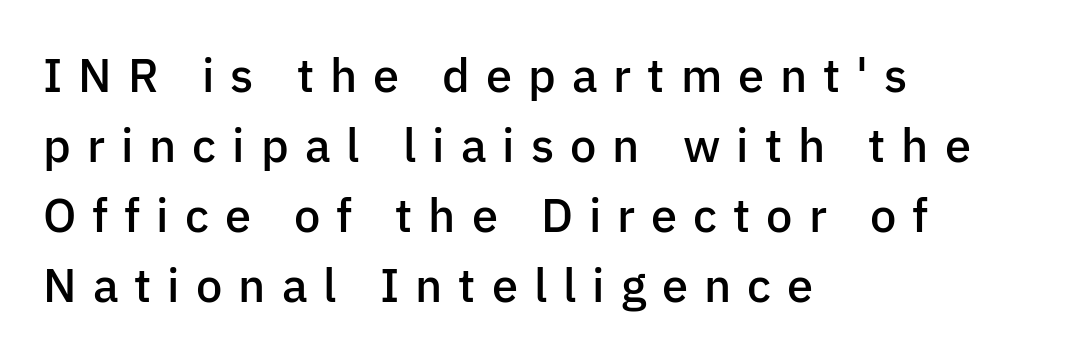
Q: Is the text bold? A: Semi-bold.
Q: Is the text italic (slanted)? A: No, it is upright.
Q: Is the typeface a serif or a sans-serif typeface? A: Sans-serif.
Q: Is the text underlined? A: No.
Q: How is the paragraph aligned? A: Left-aligned.
Q: Is the spacing between letters normal or unusually wide? A: Unusually wide.
Q: Is the spacing between lines tight, normal or loose? A: Normal.
Q: Width (condensed, normal, or wide)? A: Normal.
Q: Stroke contrast? A: Low.
Q: x-height? A: Medium.
Q: Monospaced? A: No.
